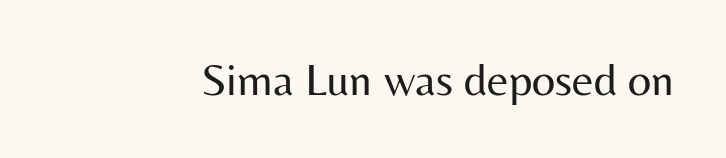
Vertical strokes here are truly vertical. Any mark beneath the type? The region is blank. Font category for this specimen: sans-serif. Here the glyphs are tracked normally, forming tight word shapes. No chunkiness to these letters — they're not bold.
